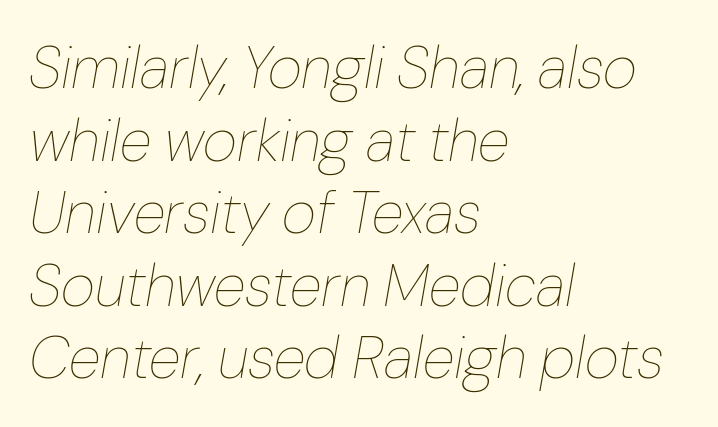
The image shows 59 px thin type, italic (leaning right); set left-aligned, line spacing 1.23x, normal letter spacing, not underlined; low stroke contrast and a medium x-height.
